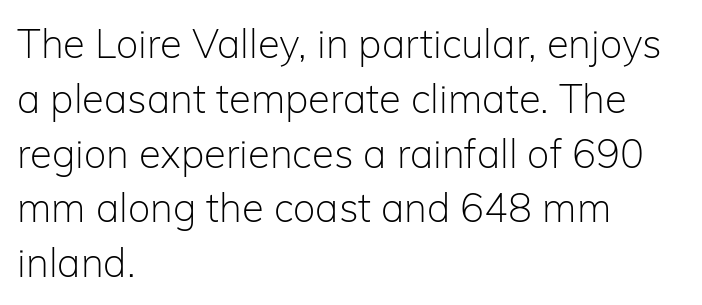
{"serif": "no", "italic": "no", "bold": "no", "weight": "light", "width": "normal", "stroke_contrast": "low", "x_height": "medium", "monospaced": "no", "underline": "no", "align": "left", "line_spacing": "normal", "line_spacing_ratio": 1.37, "letter_spacing": "normal", "letter_spacing_em": 0.0, "glyph_px": 40}
